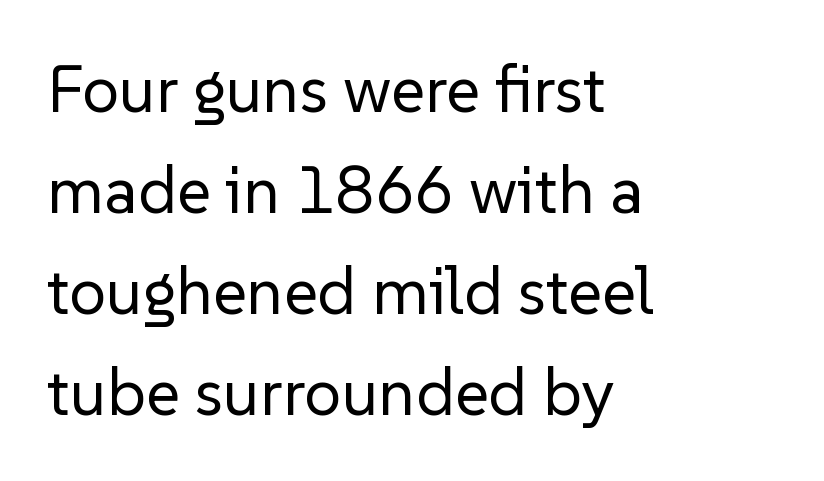
Here the glyphs are tracked normally, forming tight word shapes. These lines were composed using upright roman letters. The line-height multiplier appears to be the usual default. Looks like regular typesetting: each glyph gets only the width it needs. Nothing heavy about these letters — not bold at all. Check the space under the baseline: it is left empty.
